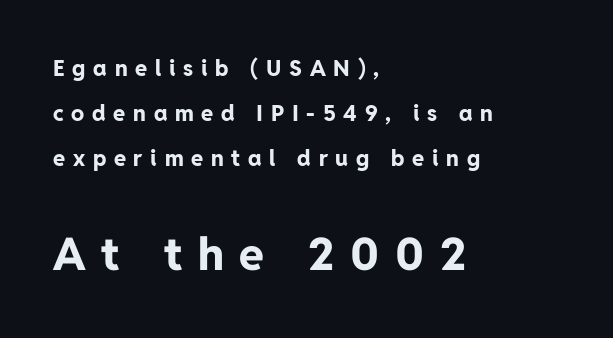
{"serif": "no", "italic": "no", "bold": "yes", "weight": "bold", "width": "normal", "stroke_contrast": "low", "x_height": "medium", "monospaced": "no", "underline": "no", "align": "left", "line_spacing": "loose", "line_spacing_ratio": 2.05, "letter_spacing": "wide", "letter_spacing_em": 0.35, "larger_block": "second", "size_ratio": 2.05, "glyph_px": 45}
